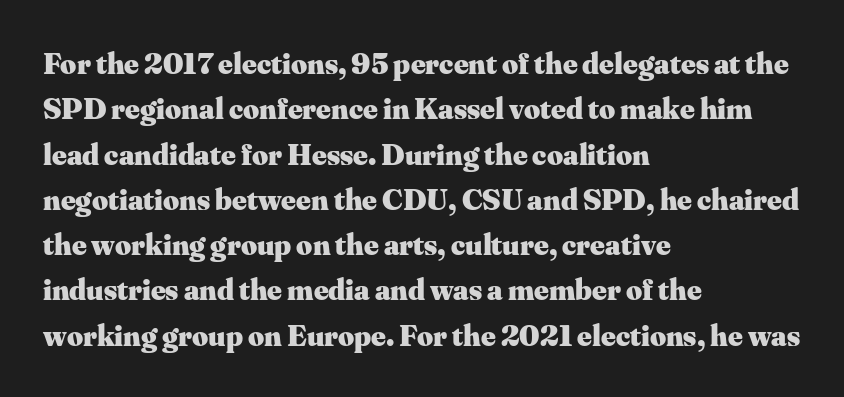
Notice how the passage keeps a crisp vertical edge on the left only. Think of a printed novel: that variable character pitch is what you see here. In terms of leading, this rendering sits right in the middle. These words are printed bold, with thick strokes throughout. Bare-footed words on every line. In terms of letterspacing, this is plain default setting.
